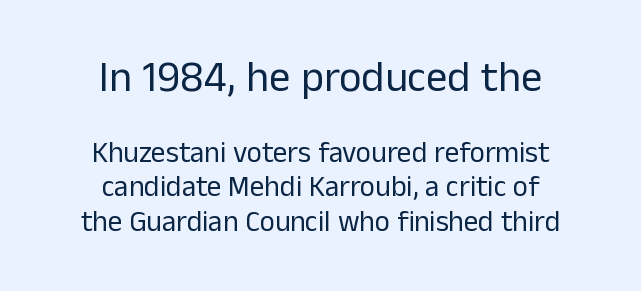
The image shows 43 px regular-weight sans-serif type, upright; set centered, line spacing 1.18x, normal letter spacing, not underlined; the first (top) block is 1.48x larger; low stroke contrast and a medium x-height.
